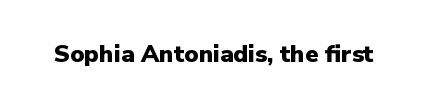
Q: Is the text bold? A: Yes.
Q: Is the text italic (slanted)? A: No, it is upright.
Q: Is the text underlined? A: No.
Q: Is the spacing between letters normal or unusually wide? A: Normal.
